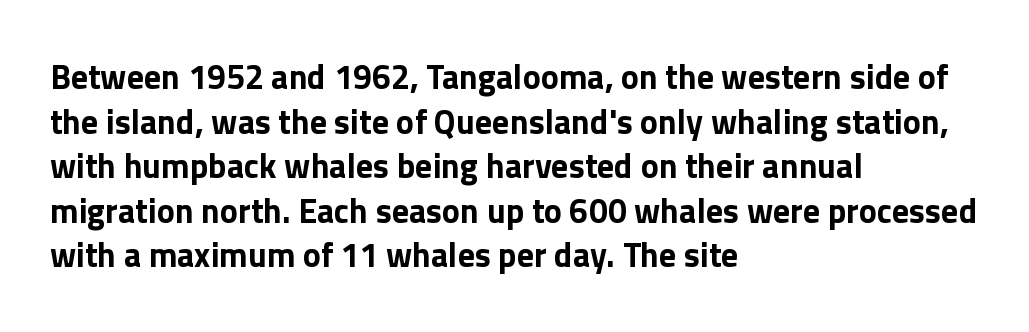
{"serif": "no", "italic": "no", "bold": "yes", "weight": "bold", "width": "normal", "x_height": "medium", "monospaced": "no", "underline": "no", "align": "left", "line_spacing": "normal", "line_spacing_ratio": 1.31, "letter_spacing": "normal", "letter_spacing_em": 0.0, "glyph_px": 34}
